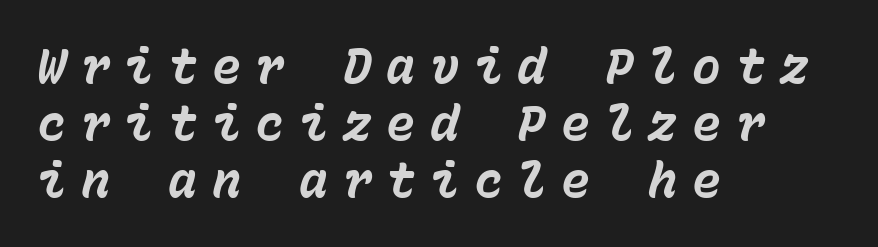
Q: Is the text bold? A: Yes.
Q: Is the text italic (slanted)? A: Yes, it leans right by about 15 degrees.
Q: Is the text underlined? A: No.
Q: How is the paragraph aligned? A: Left-aligned.
Q: Is the spacing between letters normal or unusually wide? A: Unusually wide.
Q: Width (condensed, normal, or wide)? A: Normal.
Q: Stroke contrast? A: Low.
Q: x-height? A: Medium.
Q: Monospaced? A: Yes.
